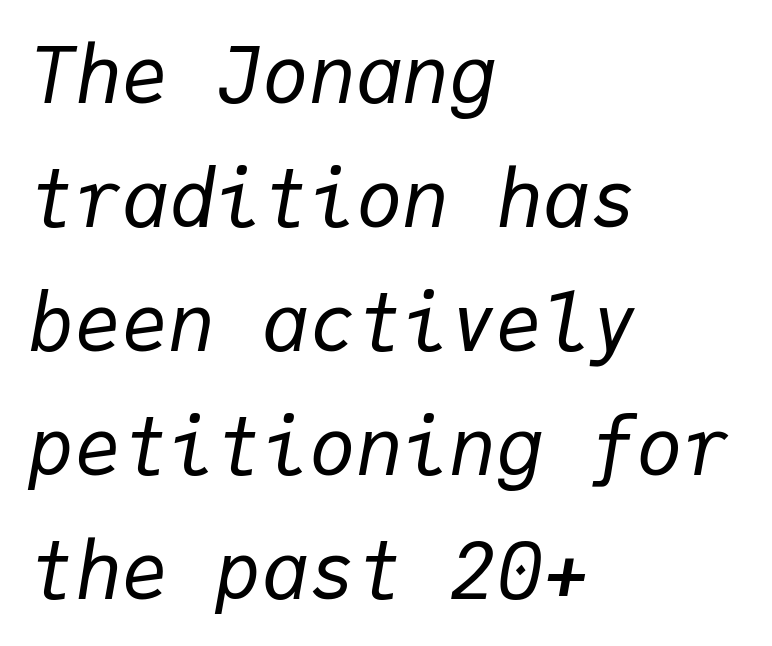
Q: Is the text bold? A: No.
Q: Is the text italic (slanted)? A: Yes, it leans right by about 9 degrees.
Q: Is the text underlined? A: No.
Q: How is the paragraph aligned? A: Left-aligned.
Q: Is the spacing between letters normal or unusually wide? A: Normal.
Q: Is the spacing between lines tight, normal or loose? A: Normal.
Q: Width (condensed, normal, or wide)? A: Normal.
Q: Stroke contrast? A: Low.
Q: x-height? A: Medium.
Q: Monospaced? A: Yes.
